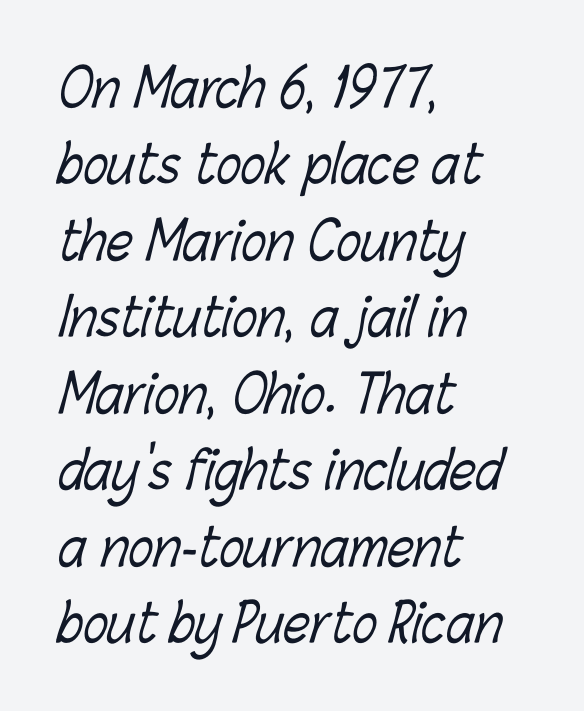
The image shows 52 px light, condensed type; set left-aligned, normal line spacing (1.47x), normal letter spacing, not underlined; low stroke contrast and a medium x-height.
